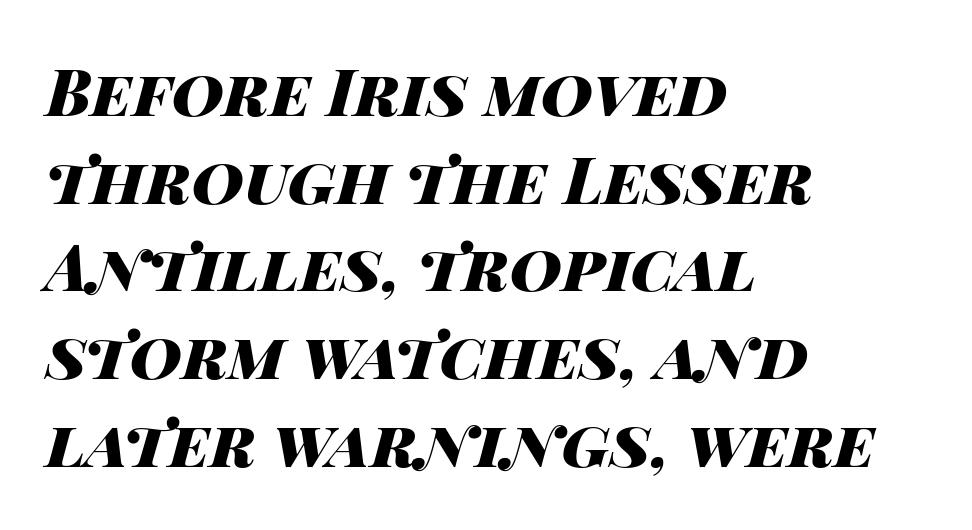
The image shows 64 px heavy, wide type, italic (leaning right); set left-aligned, normal line spacing (1.37x), normal letter spacing, not underlined; high stroke contrast and a large x-height.
